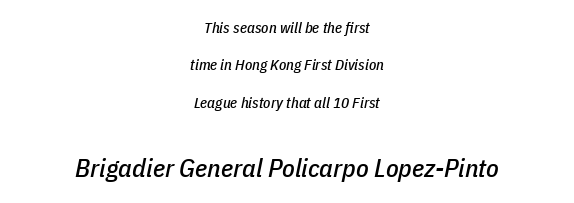
The rendering uses a large line-height, opening up the rows. The following chunk of copy outweighs the initial chunk in type size. Descender tails drop into unmarked territory. The axis of the letterforms is tilted away from vertical. What stands out about the letter spacing? Nothing — it is the standard amount. This sample is center-justified, so both line endings float freely.
